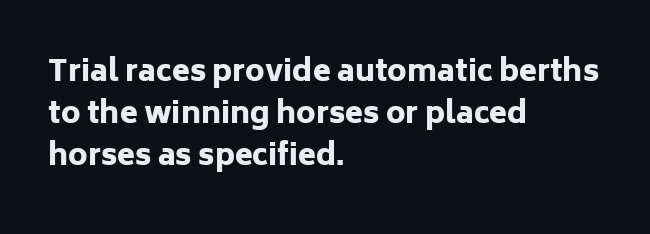
Q: Is the text bold? A: Yes.
Q: Is the text italic (slanted)? A: No, it is upright.
Q: Is the typeface a serif or a sans-serif typeface? A: Sans-serif.
Q: Is the text underlined? A: No.
Q: How is the paragraph aligned? A: Left-aligned.
Q: Is the spacing between letters normal or unusually wide? A: Normal.
Q: Is the spacing between lines tight, normal or loose? A: Normal.
Q: Width (condensed, normal, or wide)? A: Normal.
Q: Stroke contrast? A: Low.
Q: x-height? A: Medium.
Q: Monospaced? A: No.
